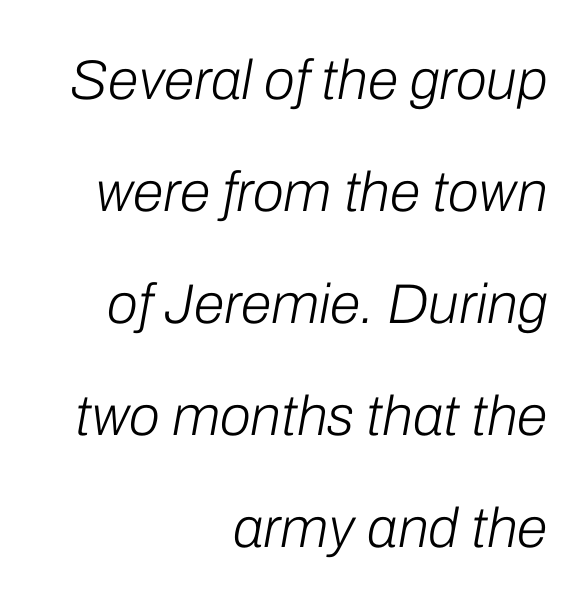
The image shows 56 px light type, italic (leaning right); set right-aligned, loose line spacing (2.0x), normal letter spacing, not underlined; low stroke contrast and a medium x-height.
